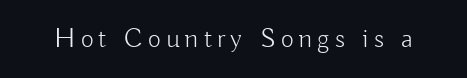
The image shows 28 px light sans-serif type, upright; set not underlined; low stroke contrast and a small x-height.
